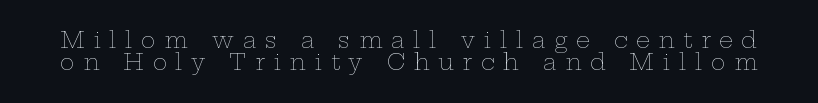
The image shows 22 px text type, upright; set tight line spacing (1.01x), unusually wide letter spacing (+0.39 em), not underlined.
